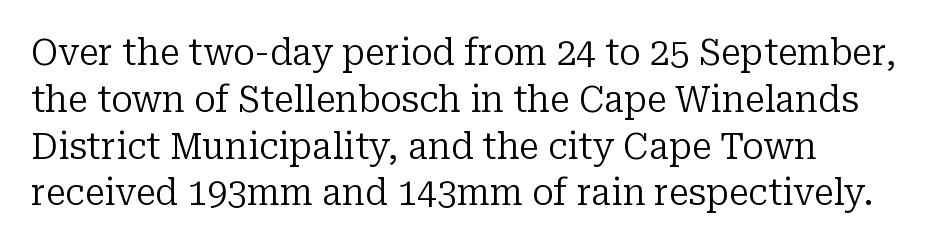
Q: Is the text bold? A: No.
Q: Is the text italic (slanted)? A: No, it is upright.
Q: Is the typeface a serif or a sans-serif typeface? A: Serif.
Q: Is the text underlined? A: No.
Q: How is the paragraph aligned? A: Left-aligned.
Q: Is the spacing between letters normal or unusually wide? A: Normal.
Q: Is the spacing between lines tight, normal or loose? A: Normal.
Q: Width (condensed, normal, or wide)? A: Normal.
Q: Stroke contrast? A: Low.
Q: x-height? A: Medium.
Q: Monospaced? A: No.
